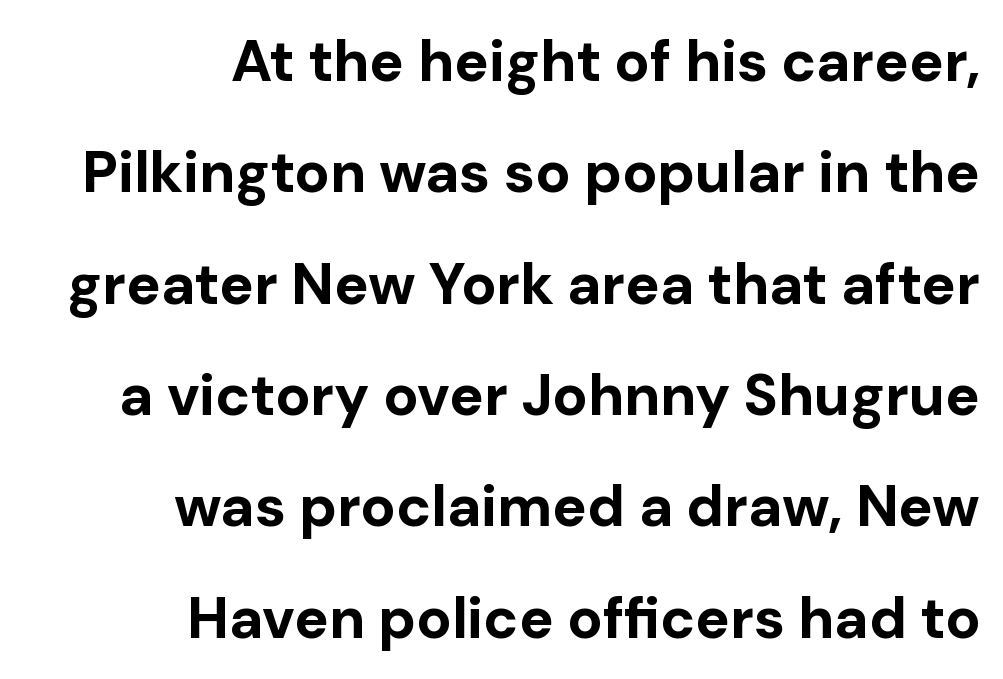
Q: Is the text bold? A: Yes.
Q: Is the text italic (slanted)? A: No, it is upright.
Q: Is the typeface a serif or a sans-serif typeface? A: Sans-serif.
Q: Is the text underlined? A: No.
Q: How is the paragraph aligned? A: Right-aligned.
Q: Is the spacing between letters normal or unusually wide? A: Normal.
Q: Is the spacing between lines tight, normal or loose? A: Loose.
Q: Width (condensed, normal, or wide)? A: Normal.
Q: Stroke contrast? A: Low.
Q: x-height? A: Medium.
Q: Monospaced? A: No.
